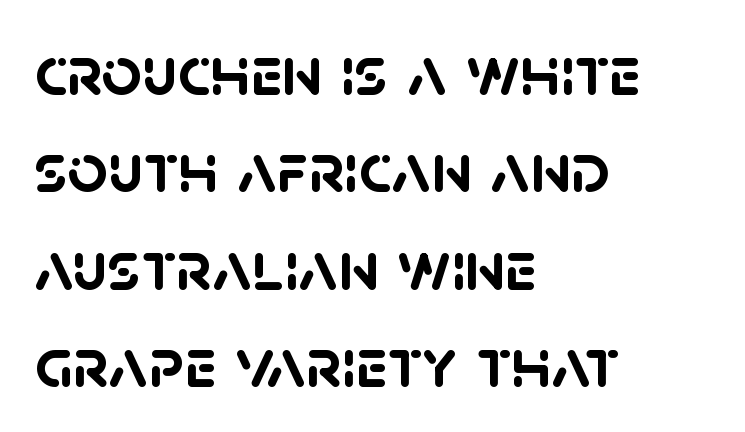
Teacher's note: observe the even left margin — that is flush-left alignment. Each letter's strokes conclude bluntly, with no projecting serifs. Baseline-to-baseline distance is the conventional proportion of letter height. Looks like regular typesetting: each glyph gets only the width it needs. Default kerning and tracking; the words read as compact shapes.
